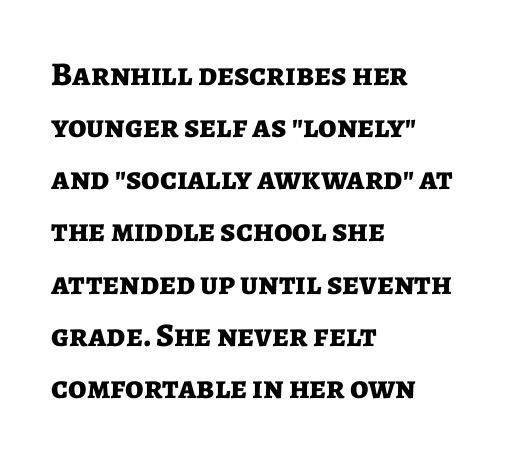
The image shows 33 px bold sans-serif type, upright; set left-aligned, normal line spacing (1.58x), normal letter spacing, not underlined; low stroke contrast and a medium x-height.
